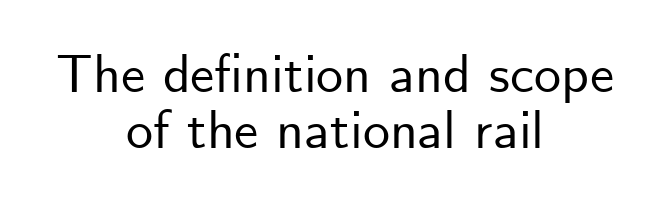
Q: Is the text italic (slanted)? A: No, it is upright.
Q: Is the typeface a serif or a sans-serif typeface? A: Sans-serif.
Q: Is the text underlined? A: No.
Q: How is the paragraph aligned? A: Centered.
Q: Is the spacing between letters normal or unusually wide? A: Normal.
Q: Is the spacing between lines tight, normal or loose? A: Tight.
Q: Width (condensed, normal, or wide)? A: Normal.
Q: Stroke contrast? A: Low.
Q: x-height? A: Small.
Q: Monospaced? A: No.
